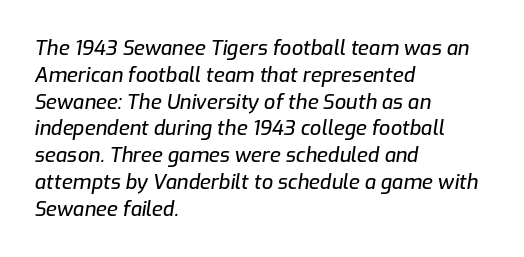
Q: Is the text italic (slanted)? A: Yes, it leans right by about 9 degrees.
Q: Is the text underlined? A: No.
Q: How is the paragraph aligned? A: Left-aligned.
Q: Is the spacing between letters normal or unusually wide? A: Normal.
Q: Is the spacing between lines tight, normal or loose? A: Normal.
